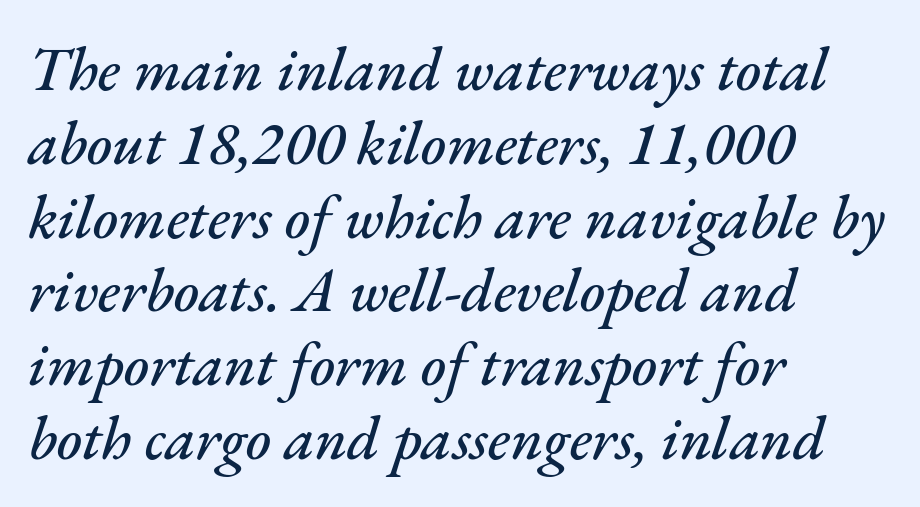
Descenders are the only things crossing below the line. Italic? Definitely — the glyphs are oblique. Where is the straight margin? On the left. The letters advance in unequal steps, a hallmark of proportional type. Observe the ordinary spacing: letters are neighbours, not strangers.
